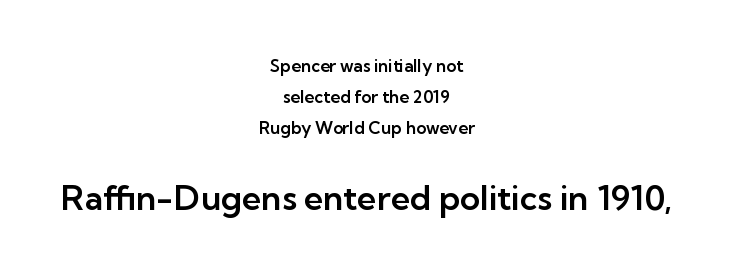
Of the two passages, the one underneath uses the larger point size. How are the letters spaced? Ordinarily, with no added tracking. Rendered with straight, roman letterforms. Character widths vary here, with narrow letters taking less room than wide ones.
